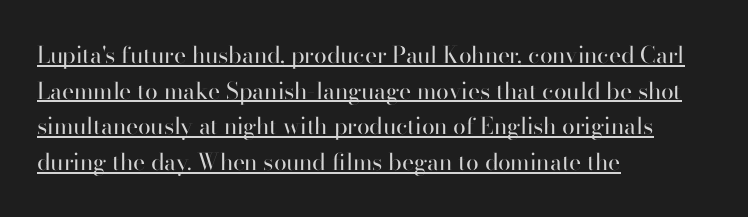
The words here are underlined. The font's upright variant was chosen for this text. The rendering uses a moderate line-height, typical for paragraphs. The letters sit at their default tracking, neither squeezed nor spread. Bold? No — there's no thickening of the strokes. One-word summary of the alignment: left.
